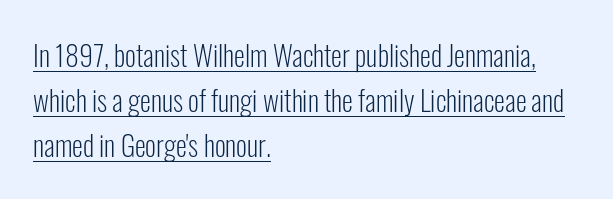
How would I describe the line gaps? Plain and ordinary. Horizontally, the lines are justified to the leading edge only. The typography opts for an upright posture over an oblique one. The face looks like a standard text weight, possibly lighter. Here the designer chose a conventional face with non-uniform glyph widths.
